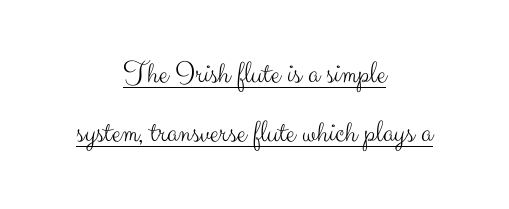
The image shows 32 px light sans-serif type; set centered, line spacing 1.85x, normal letter spacing, underlined; medium stroke contrast and a small x-height.
